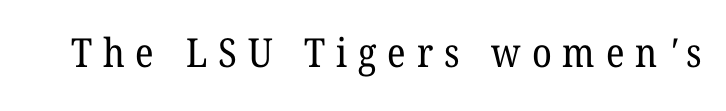
The image shows 40 px regular-weight serif type; set unusually wide letter spacing (+0.27 em), not underlined; low stroke contrast and a medium x-height.
